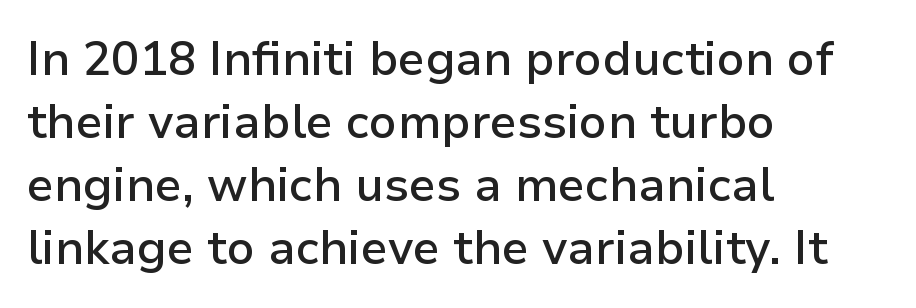
The lines in this sample share a left origin and differ only in where they stop. Characters follow at the spacing the type designer built in. Look at the bottom of the vertical strokes: they stop flat, with no serifs. Words float on clear page, feet unadorned.
